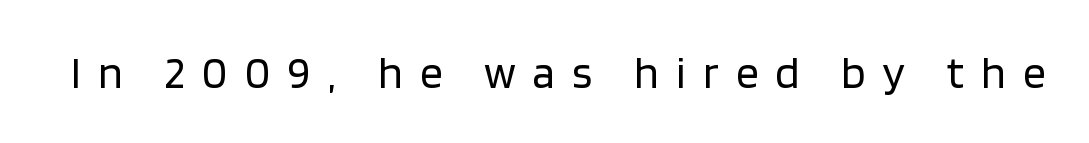
The image shows 45 px regular-weight sans-serif type, upright; set unusually wide letter spacing (+0.38 em), not underlined; low stroke contrast and a large x-height.
